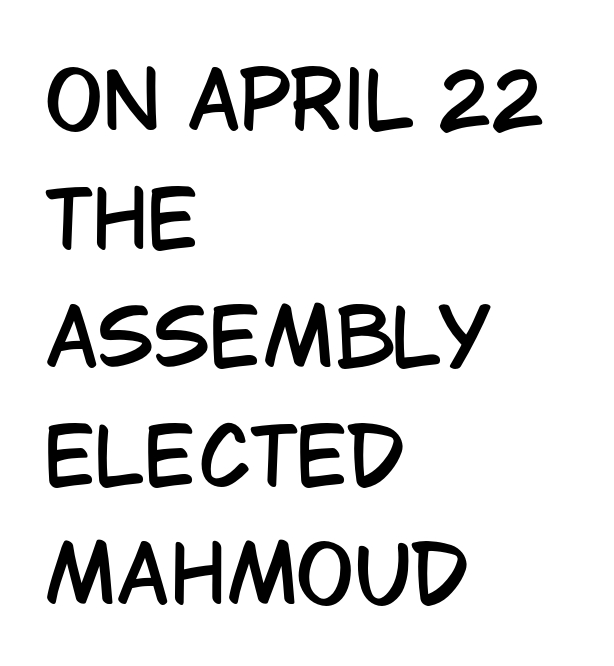
Normally led — the rows are evenly, conventionally spaced. Teacher's note: observe the even left margin — that is flush-left alignment. A typesetter would call this proportional, since set widths differ per character. Ascenders rise straight up at ninety degrees.
